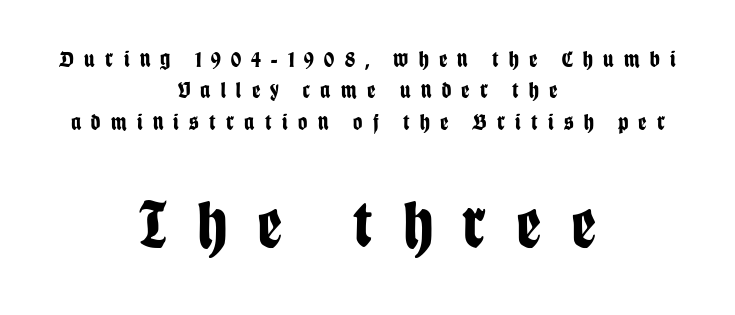
Q: Is the text bold? A: Yes.
Q: Is the text italic (slanted)? A: No, it is upright.
Q: Is the typeface a serif or a sans-serif typeface? A: Sans-serif.
Q: Is the text underlined? A: No.
Q: How is the paragraph aligned? A: Centered.
Q: Is the spacing between letters normal or unusually wide? A: Unusually wide.
Q: Is the spacing between lines tight, normal or loose? A: Normal.
Q: Which block of text is set in a larger size, the first (top) or the second (bottom)? A: The second (bottom) one.
Q: Width (condensed, normal, or wide)? A: Condensed.
Q: Stroke contrast? A: Low.
Q: x-height? A: Large.
Q: Monospaced? A: No.
